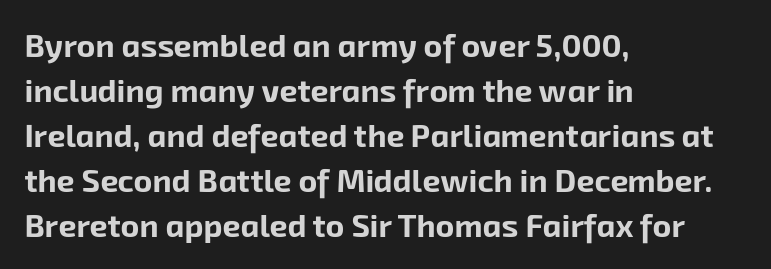
Q: Is the text bold? A: Yes.
Q: Is the typeface a serif or a sans-serif typeface? A: Sans-serif.
Q: Is the text underlined? A: No.
Q: How is the paragraph aligned? A: Left-aligned.
Q: Is the spacing between letters normal or unusually wide? A: Normal.
Q: Is the spacing between lines tight, normal or loose? A: Normal.
Q: Width (condensed, normal, or wide)? A: Normal.
Q: Stroke contrast? A: Low.
Q: x-height? A: Medium.
Q: Monospaced? A: No.
